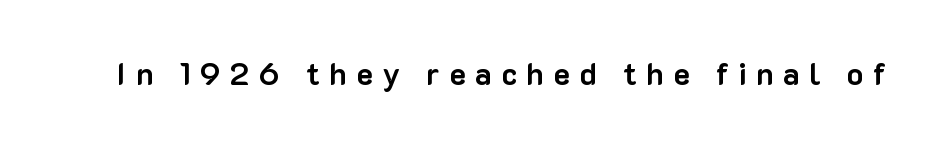
{"serif": "no", "italic": "no", "bold": "yes", "weight": "bold", "width": "normal", "stroke_contrast": "low", "x_height": "medium", "monospaced": "no", "underline": "no", "letter_spacing": "wide", "letter_spacing_em": 0.3, "glyph_px": 31}
